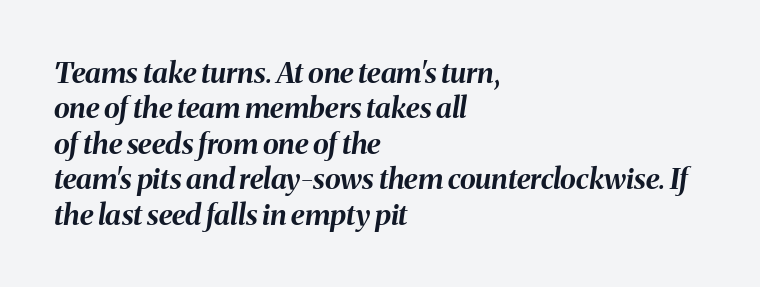
{"italic": "yes", "lean": "right", "slant_degrees": 8, "bold": "yes", "weight": "bold", "width": "normal", "stroke_contrast": "medium", "x_height": "medium", "monospaced": "no", "underline": "no", "align": "left", "line_spacing_ratio": 1.22, "letter_spacing": "normal", "letter_spacing_em": 0.0, "glyph_px": 29}
